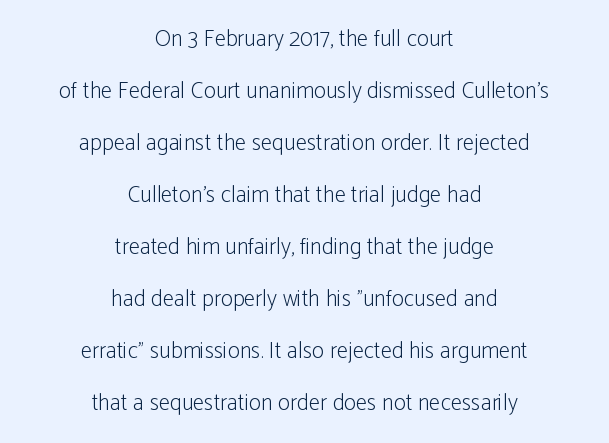
Q: Is the text bold? A: No.
Q: Is the text italic (slanted)? A: No, it is upright.
Q: Is the text underlined? A: No.
Q: How is the paragraph aligned? A: Centered.
Q: Is the spacing between letters normal or unusually wide? A: Normal.
Q: Is the spacing between lines tight, normal or loose? A: Loose.
